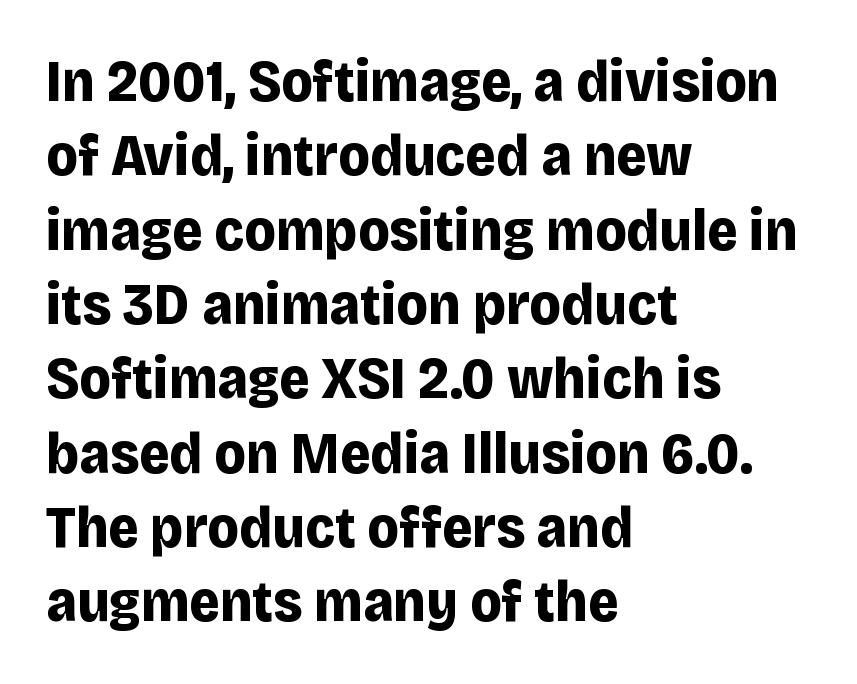
Q: Is the text bold? A: Yes.
Q: Is the text italic (slanted)? A: No, it is upright.
Q: Is the typeface a serif or a sans-serif typeface? A: Sans-serif.
Q: Is the text underlined? A: No.
Q: How is the paragraph aligned? A: Left-aligned.
Q: Is the spacing between letters normal or unusually wide? A: Normal.
Q: Is the spacing between lines tight, normal or loose? A: Normal.
Q: Width (condensed, normal, or wide)? A: Normal.
Q: Stroke contrast? A: Low.
Q: x-height? A: Large.
Q: Monospaced? A: No.
